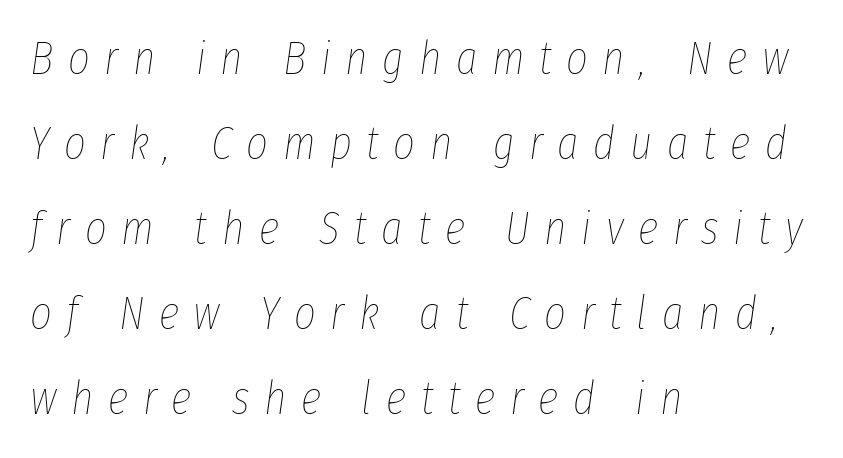
Any mark beneath the type? The region is blank. The weight would be labelled regular, book, light, or lighter still. Think of a printed novel: that variable character pitch is what you see here. Students, note that the glyphs here are deliberately spaced far apart. Horizontally, the lines are justified to the leading edge only.
